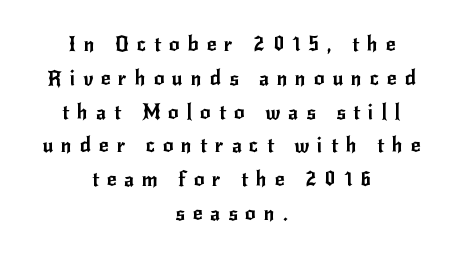
The image shows 21 px text type, upright; set centered, normal line spacing (1.61x), unusually wide letter spacing (+0.37 em), not underlined.
